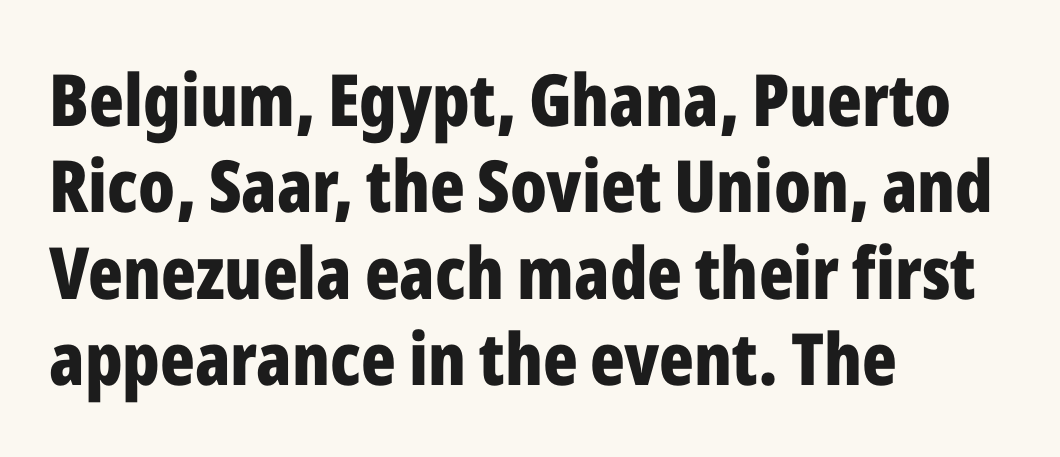
Q: Is the text bold? A: Yes.
Q: Is the text italic (slanted)? A: No, it is upright.
Q: Is the typeface a serif or a sans-serif typeface? A: Sans-serif.
Q: Is the text underlined? A: No.
Q: How is the paragraph aligned? A: Left-aligned.
Q: Is the spacing between letters normal or unusually wide? A: Normal.
Q: Width (condensed, normal, or wide)? A: Condensed.
Q: Stroke contrast? A: Low.
Q: x-height? A: Medium.
Q: Monospaced? A: No.
